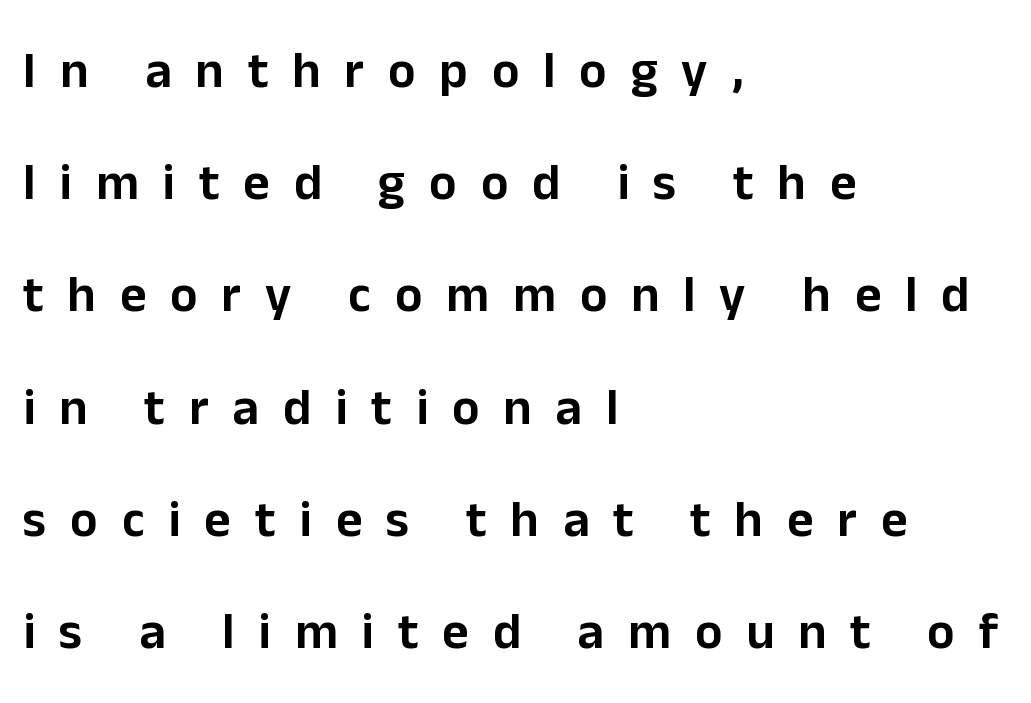
Q: Is the text italic (slanted)? A: No, it is upright.
Q: Is the typeface a serif or a sans-serif typeface? A: Sans-serif.
Q: Is the text underlined? A: No.
Q: How is the paragraph aligned? A: Left-aligned.
Q: Is the spacing between letters normal or unusually wide? A: Unusually wide.
Q: Is the spacing between lines tight, normal or loose? A: Loose.
Q: Width (condensed, normal, or wide)? A: Normal.
Q: Stroke contrast? A: Low.
Q: x-height? A: Medium.
Q: Monospaced? A: No.
